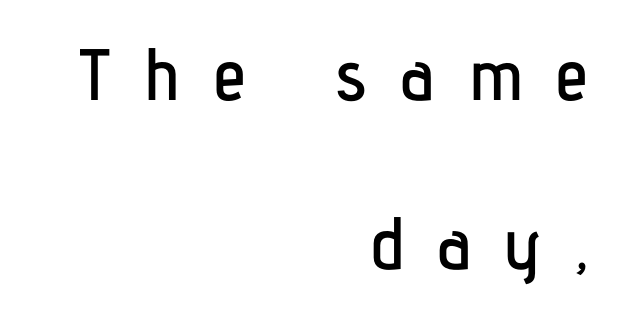
Q: Is the text italic (slanted)? A: No, it is upright.
Q: Is the typeface a serif or a sans-serif typeface? A: Sans-serif.
Q: Is the text underlined? A: No.
Q: How is the paragraph aligned? A: Right-aligned.
Q: Is the spacing between letters normal or unusually wide? A: Unusually wide.
Q: Is the spacing between lines tight, normal or loose? A: Loose.
Q: Width (condensed, normal, or wide)? A: Condensed.
Q: Stroke contrast? A: Low.
Q: x-height? A: Medium.
Q: Monospaced? A: No.
